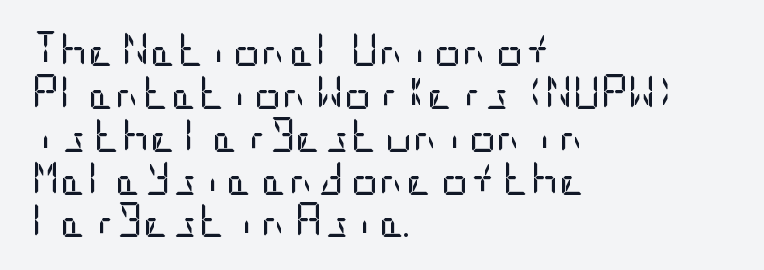
The image shows 34 px regular-weight, condensed sans-serif type, upright; set left-aligned, normal line spacing (1.26x), normal letter spacing, not underlined; low stroke contrast and a large x-height.
